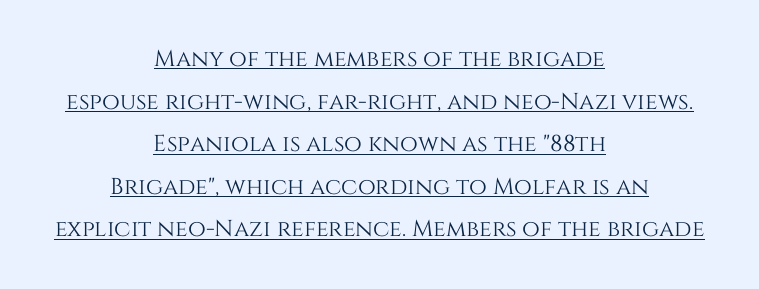
{"italic": "no", "underline": "yes", "align": "center", "line_spacing_ratio": 1.85, "letter_spacing": "normal", "letter_spacing_em": 0.0, "glyph_px": 23}
